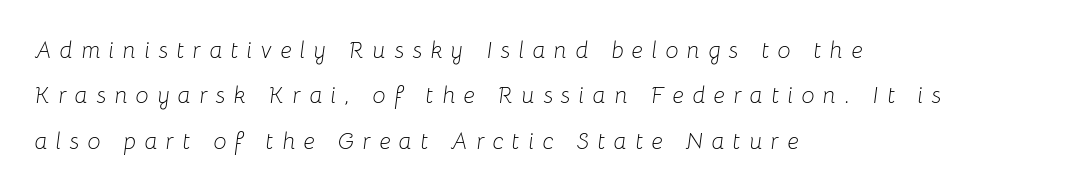
The rendering anchors every line to the left-hand side. Beneath every word, the page is bare. The lines are spread far apart with generous leading. Stroke mass is kept to a normal reading level or below. An italicized treatment has been applied to the whole sample. There is plenty of visible air inserted between adjacent glyphs.
